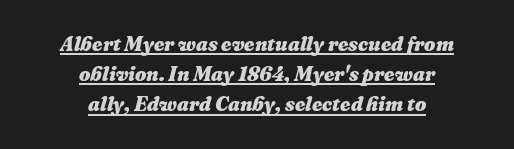
{"italic": "yes", "lean": "right", "slant_degrees": 16, "bold": "yes", "underline": "yes", "align": "center", "line_spacing": "normal", "line_spacing_ratio": 1.51, "letter_spacing": "normal", "letter_spacing_em": 0.0, "glyph_px": 20}
